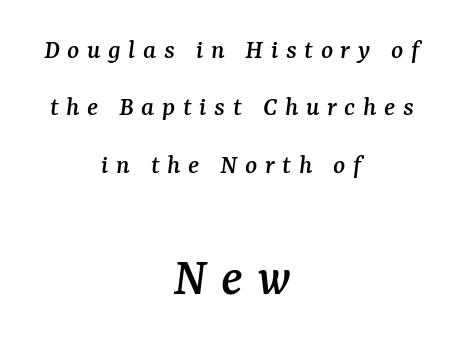
The image shows 55 px serif type, italic (leaning right); set centered, loose line spacing (2.05x), unusually wide letter spacing (+0.27 em), not underlined; the second (bottom) block is 1.96x larger; medium stroke contrast and a medium x-height.
